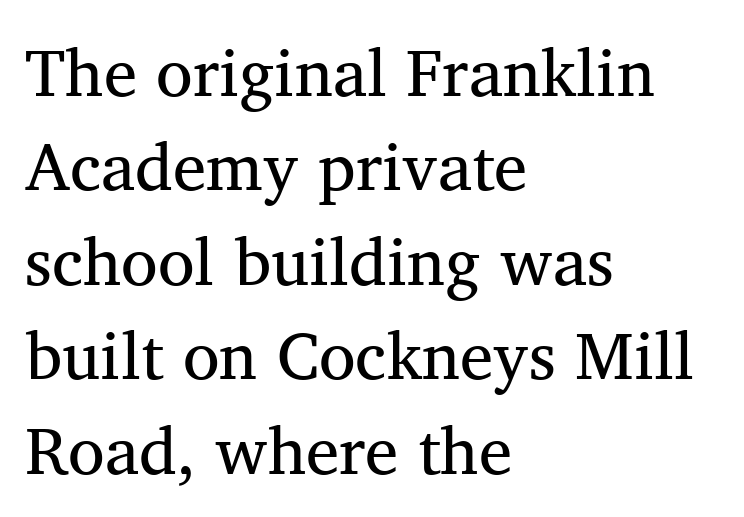
Q: Is the text bold? A: No.
Q: Is the typeface a serif or a sans-serif typeface? A: Serif.
Q: Is the text underlined? A: No.
Q: How is the paragraph aligned? A: Left-aligned.
Q: Is the spacing between letters normal or unusually wide? A: Normal.
Q: Is the spacing between lines tight, normal or loose? A: Normal.
Q: Width (condensed, normal, or wide)? A: Normal.
Q: Stroke contrast? A: Medium.
Q: x-height? A: Medium.
Q: Monospaced? A: No.
